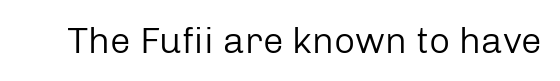
Q: Is the text bold? A: No.
Q: Is the text italic (slanted)? A: No, it is upright.
Q: Is the typeface a serif or a sans-serif typeface? A: Sans-serif.
Q: Is the text underlined? A: No.
Q: Is the spacing between letters normal or unusually wide? A: Normal.
Q: Width (condensed, normal, or wide)? A: Normal.
Q: Stroke contrast? A: Low.
Q: x-height? A: Medium.
Q: Monospaced? A: No.
